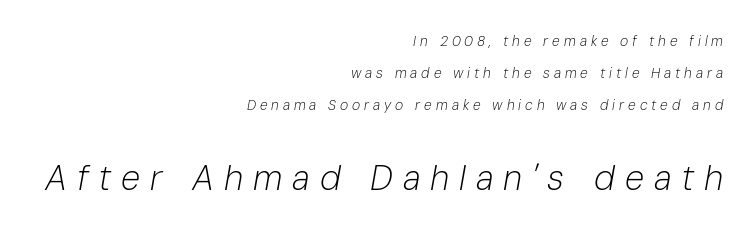
Decoration check: the copy has no underline. Spacing verdict: proportional, widths tailored to each character. One-word summary of the alignment: right. Rendered with sloped, italic letterforms.
